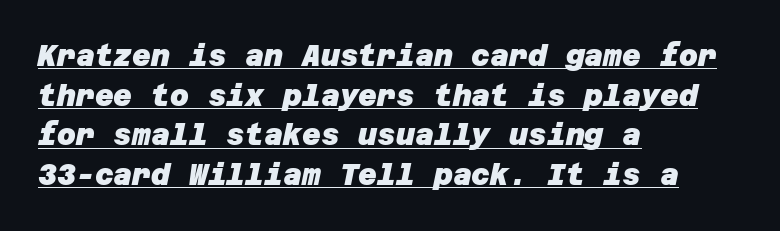
{"serif": "no", "bold": "yes", "weight": "heavy", "width": "normal", "stroke_contrast": "low", "x_height": "large", "underline": "yes", "align": "left", "line_spacing": "normal", "line_spacing_ratio": 1.37, "letter_spacing": "normal", "letter_spacing_em": 0.0, "glyph_px": 29}
